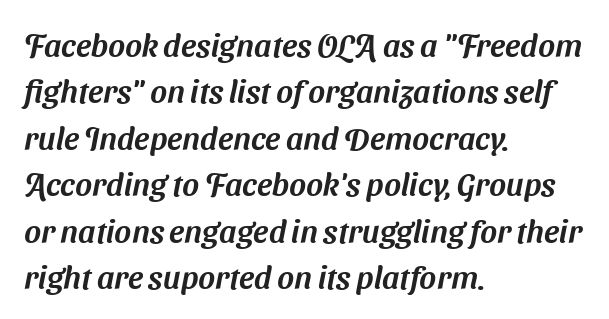
The image shows 32 px sans-serif type; set left-aligned, normal line spacing (1.45x), normal letter spacing, not underlined; medium stroke contrast and a medium x-height.
